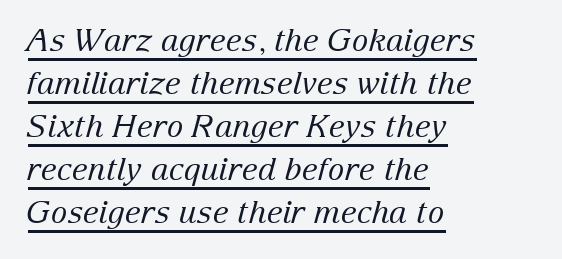
{"serif": "yes", "italic": "yes", "lean": "right", "slant_degrees": 15, "bold": "no", "weight": "regular", "width": "normal", "stroke_contrast": "low", "x_height": "medium", "monospaced": "no", "underline": "yes", "align": "left", "line_spacing": "normal", "line_spacing_ratio": 1.39, "letter_spacing": "normal", "letter_spacing_em": 0.0, "glyph_px": 31}
